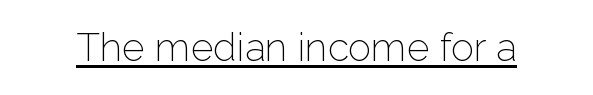
{"serif": "no", "italic": "no", "bold": "no", "weight": "light", "width": "normal", "stroke_contrast": "low", "x_height": "medium", "monospaced": "no", "underline": "yes", "letter_spacing": "normal", "letter_spacing_em": 0.0, "glyph_px": 39}
